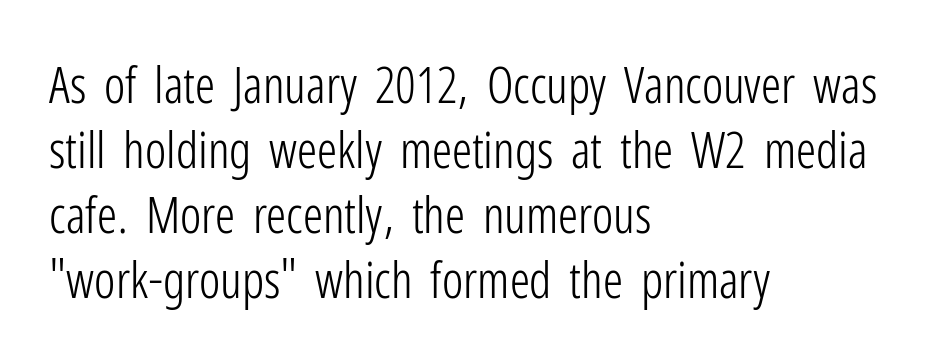
Italic: no, the glyphs are upright roman. The rendering uses natural spacing where letterforms have individual widths. Underline: absent. A quiet, ordinary-to-light weight characterises the typeface.
